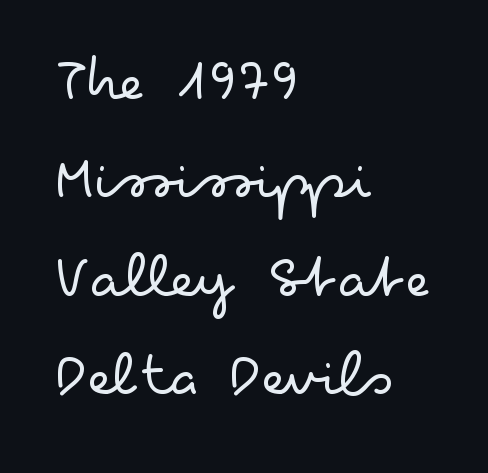
The rendering uses natural spacing where letterforms have individual widths. The strip under each line holds only bare page. Stem width sits at or under what a default text font uses. The font family rendered here belongs to the sans-serif group.
